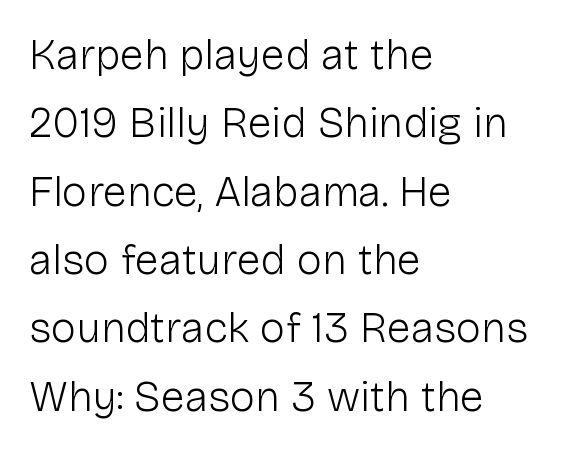
{"serif": "no", "italic": "no", "bold": "no", "weight": "light", "width": "normal", "stroke_contrast": "low", "x_height": "medium", "monospaced": "no", "underline": "no", "align": "left", "line_spacing": "normal", "line_spacing_ratio": 1.59, "letter_spacing": "normal", "letter_spacing_em": 0.0, "glyph_px": 43}
